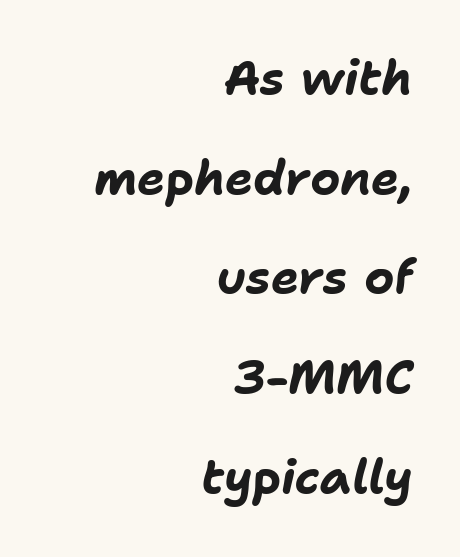
Thick stems and heavy bowls — unmistakably bold. Decoration check: the copy has no underline. Note the varied advance widths — an 'i' is clearly narrower than an 'm'. Whoever set this chose breathing room over compactness in the vertical rhythm. Style check: oblique.
